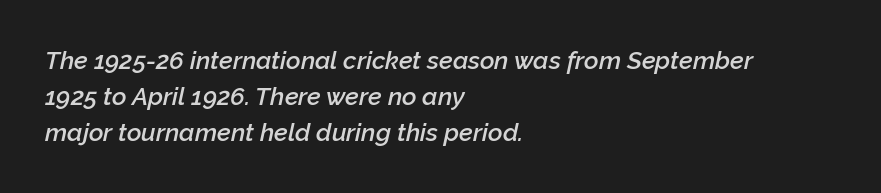
Nobody touched the tracking dial on this one. Plain, unruled lines of type. The face used here is a semibold: visibly heavier than regular, lighter than bold. Alignment: flush left. This sample keeps an unexceptional amount of space between lines.
